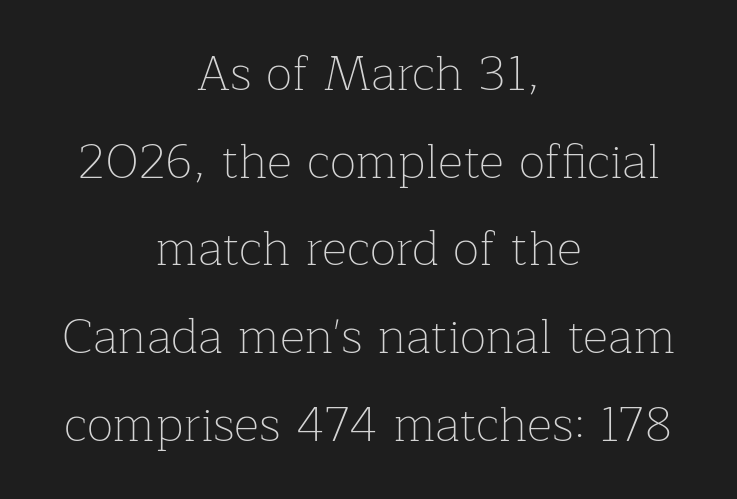
Q: Is the text bold? A: No.
Q: Is the text italic (slanted)? A: No, it is upright.
Q: Is the typeface a serif or a sans-serif typeface? A: Serif.
Q: Is the text underlined? A: No.
Q: How is the paragraph aligned? A: Centered.
Q: Is the spacing between letters normal or unusually wide? A: Normal.
Q: Width (condensed, normal, or wide)? A: Normal.
Q: Stroke contrast? A: Low.
Q: x-height? A: Medium.
Q: Monospaced? A: No.
